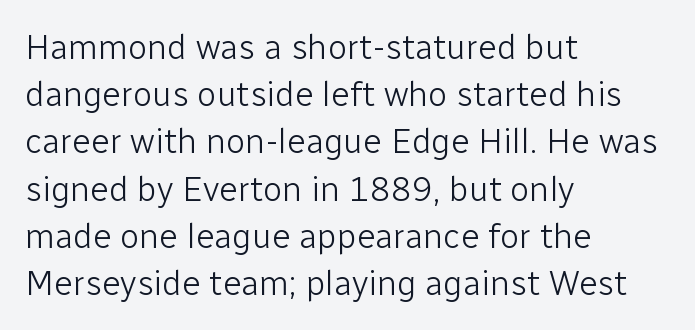
{"serif": "no", "italic": "no", "bold": "no", "weight": "light", "width": "normal", "stroke_contrast": "low", "x_height": "medium", "monospaced": "no", "underline": "no", "align": "left", "line_spacing": "normal", "line_spacing_ratio": 1.35, "letter_spacing": "normal", "letter_spacing_em": 0.0, "glyph_px": 35}
